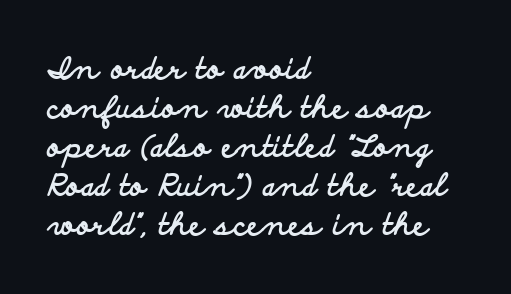
Character widths vary here, with narrow letters taking less room than wide ones. Stroke terminals: plain, sans-serif. The characters look thick and weighty, a clear bold. The ragged edge is on the right, which tells us the setting is flush left.
